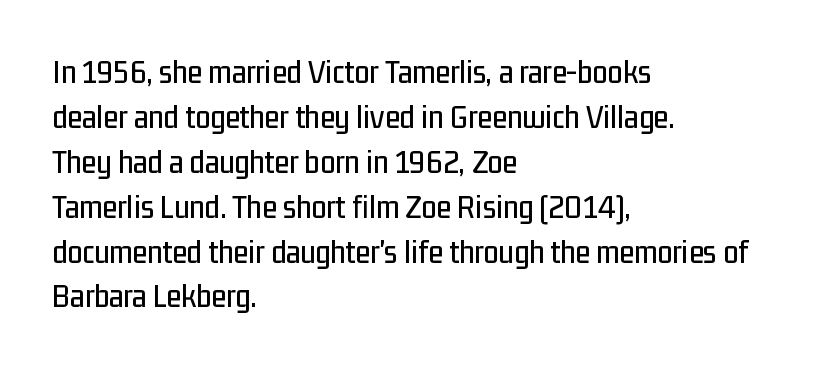
Q: Is the text italic (slanted)? A: No, it is upright.
Q: Is the typeface a serif or a sans-serif typeface? A: Sans-serif.
Q: Is the text underlined? A: No.
Q: How is the paragraph aligned? A: Left-aligned.
Q: Is the spacing between letters normal or unusually wide? A: Normal.
Q: Is the spacing between lines tight, normal or loose? A: Normal.
Q: Width (condensed, normal, or wide)? A: Condensed.
Q: Stroke contrast? A: Low.
Q: x-height? A: Medium.
Q: Monospaced? A: No.
